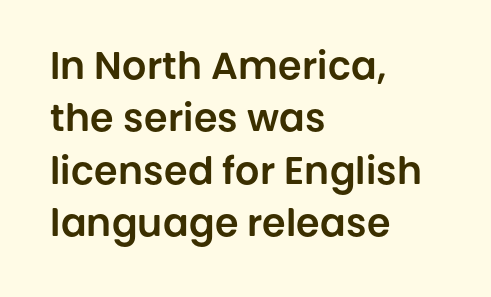
Q: Is the text italic (slanted)? A: No, it is upright.
Q: Is the typeface a serif or a sans-serif typeface? A: Sans-serif.
Q: Is the text underlined? A: No.
Q: How is the paragraph aligned? A: Left-aligned.
Q: Is the spacing between letters normal or unusually wide? A: Normal.
Q: Is the spacing between lines tight, normal or loose? A: Normal.
Q: Width (condensed, normal, or wide)? A: Normal.
Q: Stroke contrast? A: Low.
Q: x-height? A: Large.
Q: Monospaced? A: No.
